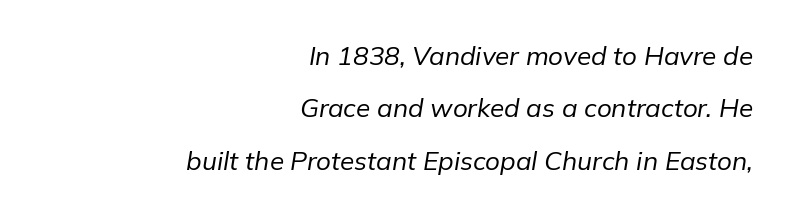
Each line ends at the same right margin while the left side varies. Just letters on the line, the space beneath them empty. Loosely led — the rows are spread out. Compared with typical body copy, the letter spacing here is the same. Think standard paragraph weight, or any step lighter than that. It's the slanting kind of type.
